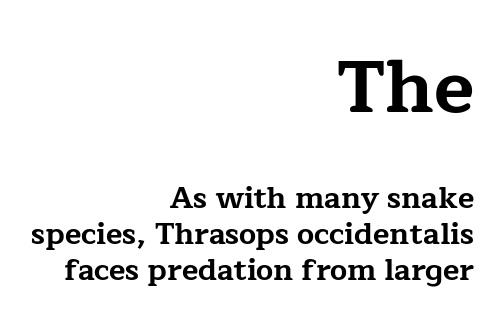
The image shows 74 px bold, wide serif type, upright; set right-aligned, line spacing 1.19x, normal letter spacing, not underlined; the first (top) block is 2.47x larger; low stroke contrast and a medium x-height.
